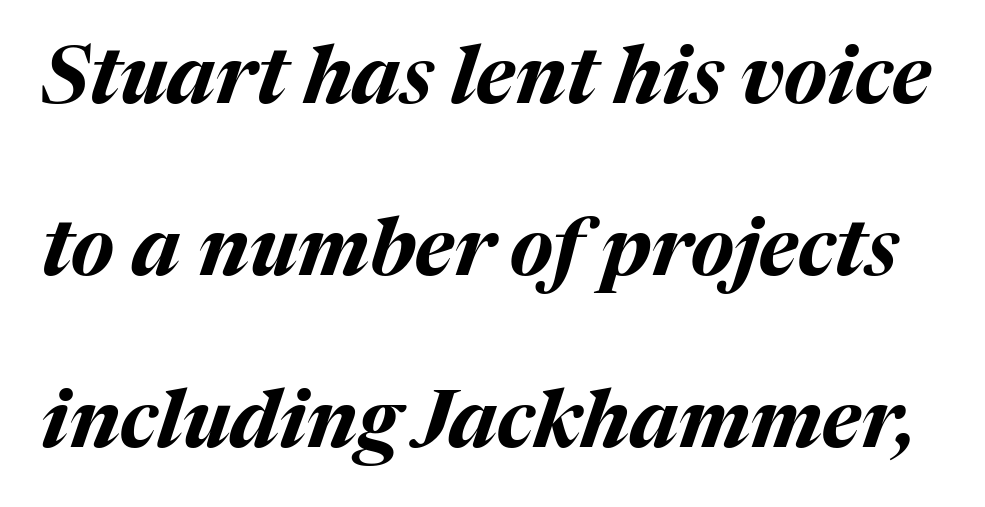
The image shows 80 px bold type, italic (leaning right); set loose line spacing (2.15x), normal letter spacing, not underlined; medium stroke contrast and a medium x-height.
